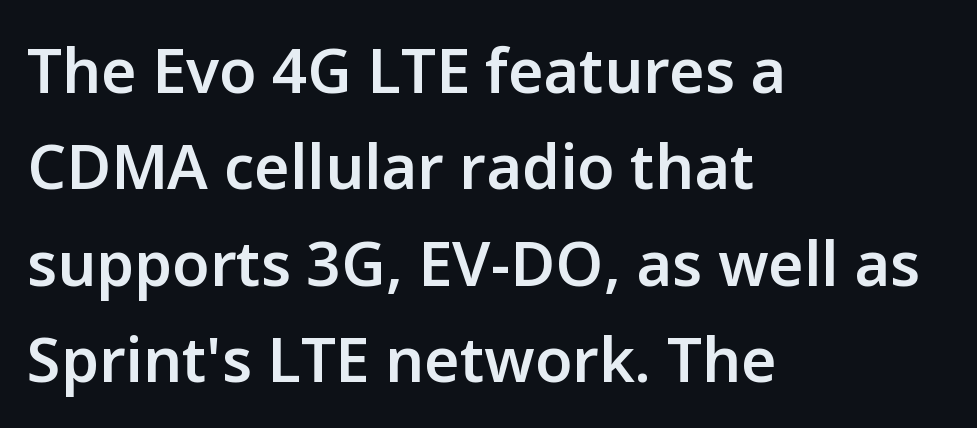
{"serif": "no", "italic": "no", "bold": "semi", "weight": "semibold", "width": "normal", "stroke_contrast": "low", "x_height": "medium", "monospaced": "no", "underline": "no", "align": "left", "line_spacing": "normal", "line_spacing_ratio": 1.58, "letter_spacing": "normal", "letter_spacing_em": 0.0, "glyph_px": 61}
